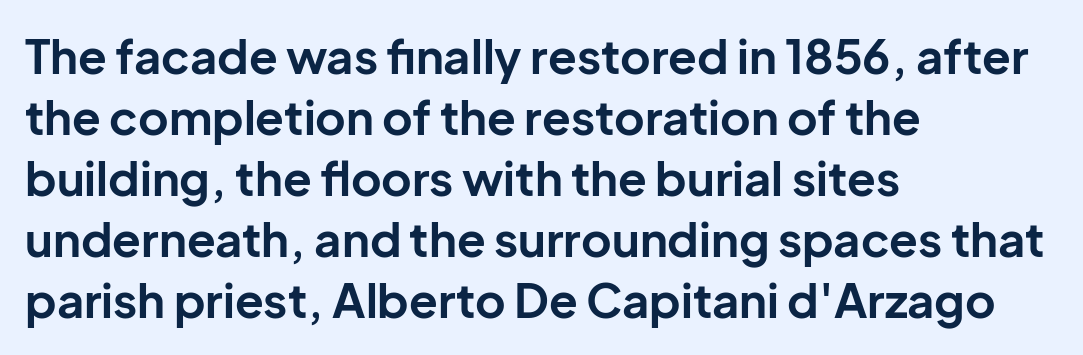
Is this a sans? Yes — the strokes have no serifs. The letters stand upright; this is a roman face. Character widths vary here, with narrow letters taking less room than wide ones. Casual observation: everything's shoved over to the left. Default kerning and tracking; the words read as compact shapes. The passage shown is not underscored anywhere.
